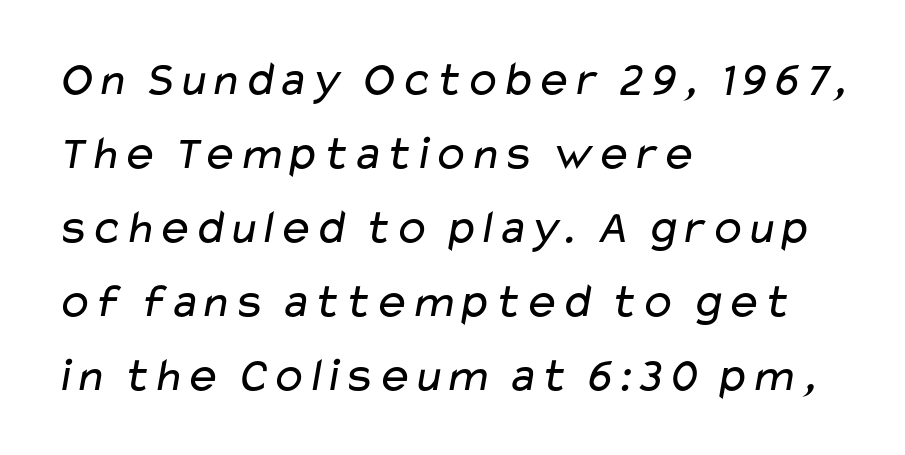
Q: Is the text bold? A: No.
Q: Is the typeface a serif or a sans-serif typeface? A: Sans-serif.
Q: Is the text underlined? A: No.
Q: How is the paragraph aligned? A: Left-aligned.
Q: Is the spacing between letters normal or unusually wide? A: Normal.
Q: Is the spacing between lines tight, normal or loose? A: Normal.
Q: Width (condensed, normal, or wide)? A: Wide.
Q: Stroke contrast? A: Low.
Q: x-height? A: Medium.
Q: Monospaced? A: No.
